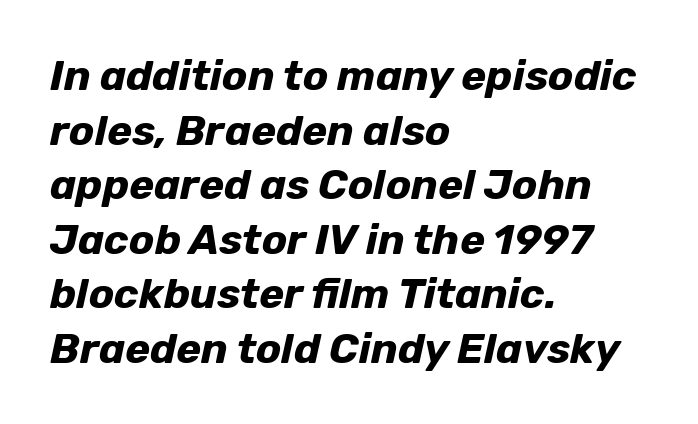
{"italic": "yes", "lean": "right", "slant_degrees": 12, "bold": "yes", "weight": "bold", "width": "normal", "stroke_contrast": "low", "x_height": "medium", "monospaced": "no", "underline": "no", "align": "left", "line_spacing": "normal", "line_spacing_ratio": 1.3, "letter_spacing": "normal", "letter_spacing_em": 0.0, "glyph_px": 42}
